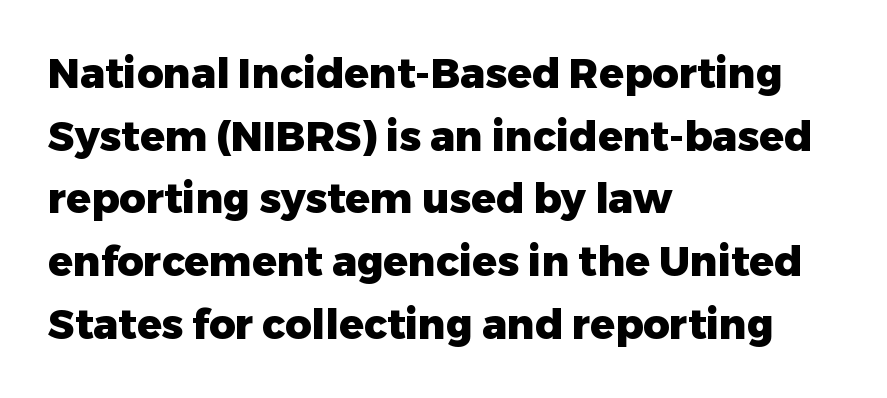
Q: Is the text bold? A: Yes.
Q: Is the text italic (slanted)? A: No, it is upright.
Q: Is the typeface a serif or a sans-serif typeface? A: Sans-serif.
Q: Is the text underlined? A: No.
Q: How is the paragraph aligned? A: Left-aligned.
Q: Is the spacing between letters normal or unusually wide? A: Normal.
Q: Is the spacing between lines tight, normal or loose? A: Normal.
Q: Width (condensed, normal, or wide)? A: Normal.
Q: Stroke contrast? A: Low.
Q: x-height? A: Medium.
Q: Monospaced? A: No.
